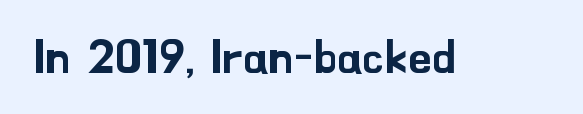
The image shows 47 px sans-serif type, upright; set normal letter spacing, not underlined; low stroke contrast and a small x-height.
